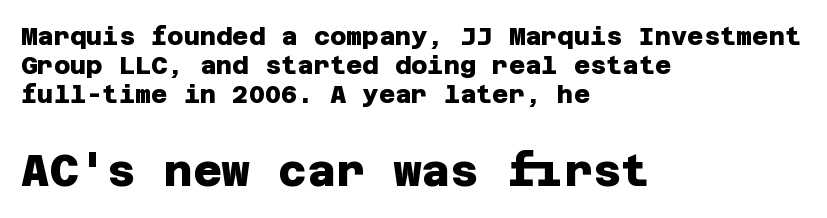
{"serif": "no", "bold": "yes", "weight": "heavy", "width": "normal", "stroke_contrast": "low", "x_height": "large", "underline": "no", "align": "left", "line_spacing_ratio": 1.17, "letter_spacing": "normal", "letter_spacing_em": 0.0, "larger_block": "second", "size_ratio": 1.76, "glyph_px": 44}
